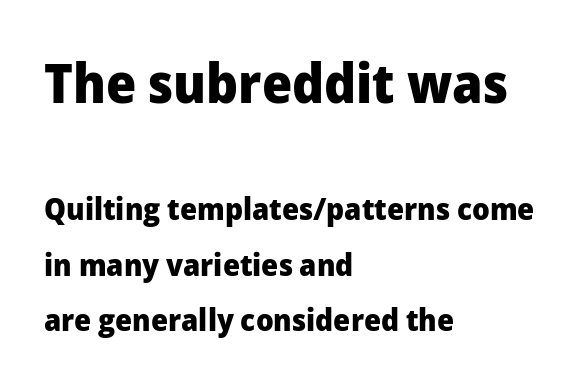
{"serif": "no", "italic": "no", "bold": "yes", "weight": "heavy", "width": "normal", "stroke_contrast": "low", "x_height": "medium", "monospaced": "no", "underline": "no", "align": "left", "line_spacing_ratio": 1.79, "letter_spacing": "normal", "letter_spacing_em": 0.0, "larger_block": "first", "size_ratio": 1.77, "glyph_px": 55}
